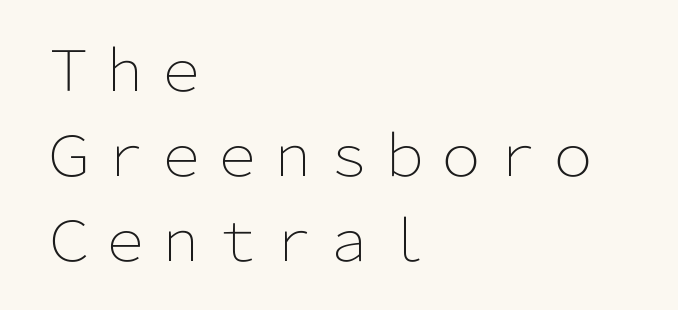
The image shows 56 px light sans-serif type, upright; set left-aligned, normal line spacing (1.52x), normal letter spacing, not underlined; low stroke contrast and a medium x-height.
